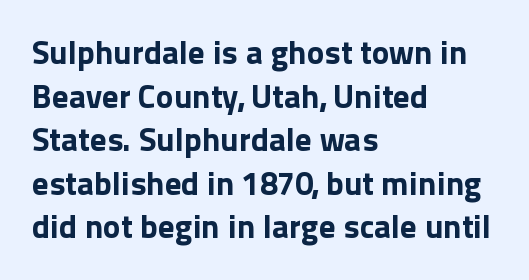
Q: Is the text bold? A: Yes.
Q: Is the text italic (slanted)? A: No, it is upright.
Q: Is the typeface a serif or a sans-serif typeface? A: Sans-serif.
Q: Is the text underlined? A: No.
Q: How is the paragraph aligned? A: Left-aligned.
Q: Is the spacing between letters normal or unusually wide? A: Normal.
Q: Is the spacing between lines tight, normal or loose? A: Normal.
Q: Width (condensed, normal, or wide)? A: Normal.
Q: x-height? A: Medium.
Q: Monospaced? A: No.
